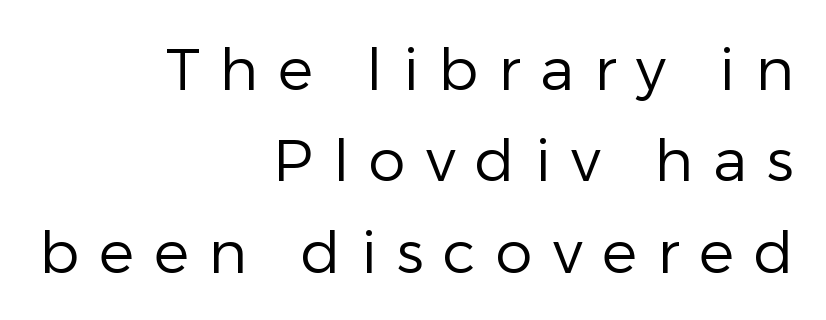
The face used here is rendered with a markedly widened letterfit. Unlike a traditional serif, this face leaves its strokes unadorned. Varying glyph widths throughout — classic text-font behaviour. Each stroke keeps to a modest, everyday thickness or less. Summary of vertical rhythm: regular, with standard interline spacing.
